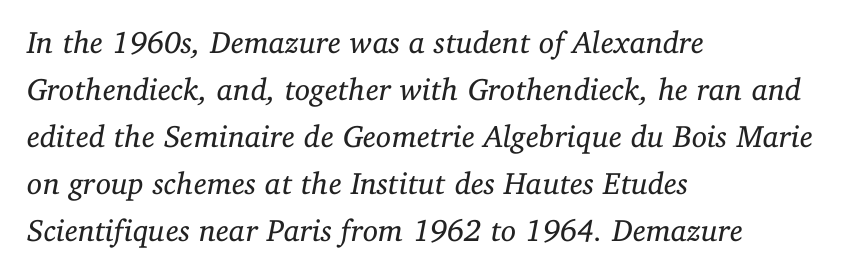
Line starts are locked; line ends wander. One glance says typical: line gaps are just what's usual. You can tell from the footed stems that serif type was used. The whole block is typeset with a tilt. Proportional: the letters do not fall into vertical columns. Characters follow at the spacing the type designer built in.
